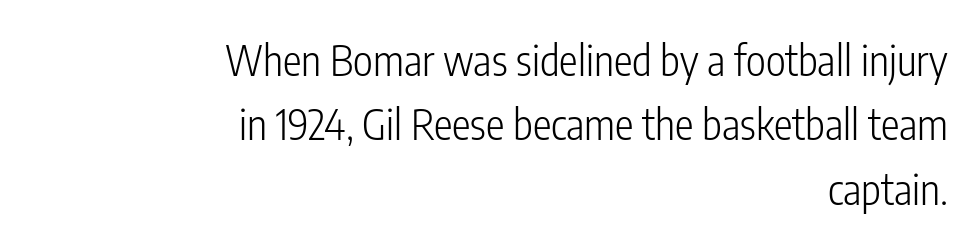
{"serif": "no", "italic": "no", "bold": "no", "weight": "light", "width": "condensed", "stroke_contrast": "low", "x_height": "medium", "monospaced": "no", "underline": "no", "align": "right", "line_spacing": "normal", "line_spacing_ratio": 1.53, "letter_spacing": "normal", "letter_spacing_em": 0.0, "glyph_px": 42}
